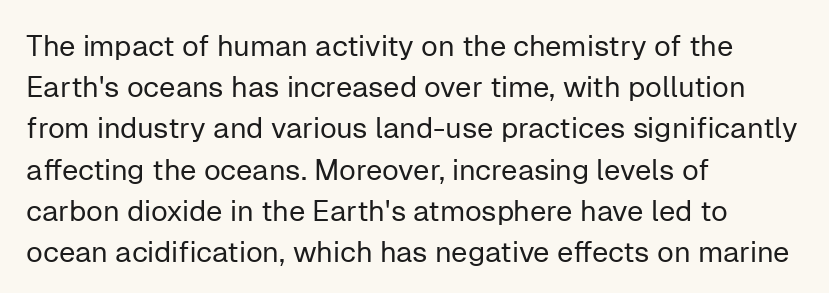
Here the glyphs are tracked normally, forming tight word shapes. The weight tops out at a normal text grade. The letters advance in unequal steps, a hallmark of proportional type. The space between consecutive lines is moderate.
